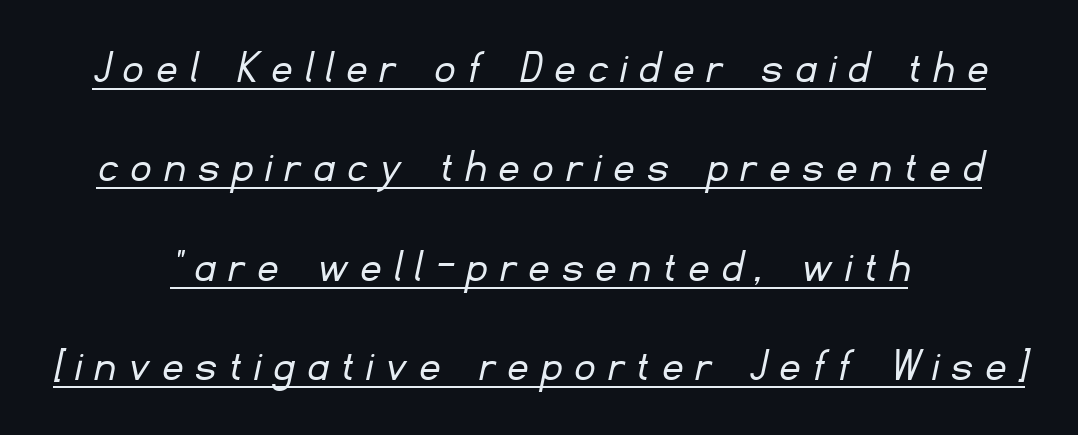
Q: Is the text bold? A: No.
Q: Is the typeface a serif or a sans-serif typeface? A: Sans-serif.
Q: Is the text underlined? A: Yes.
Q: How is the paragraph aligned? A: Centered.
Q: Is the spacing between letters normal or unusually wide? A: Unusually wide.
Q: Is the spacing between lines tight, normal or loose? A: Loose.
Q: Width (condensed, normal, or wide)? A: Normal.
Q: Stroke contrast? A: Low.
Q: x-height? A: Small.
Q: Monospaced? A: No.
